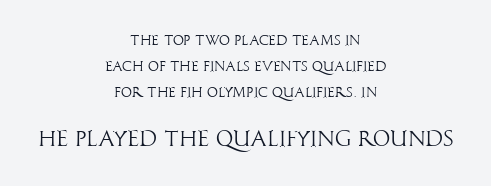
Q: Is the text bold? A: No.
Q: Is the text italic (slanted)? A: No, it is upright.
Q: Is the text underlined? A: No.
Q: How is the paragraph aligned? A: Centered.
Q: Is the spacing between letters normal or unusually wide? A: Normal.
Q: Which block of text is set in a larger size, the first (top) or the second (bottom)? A: The second (bottom) one.
